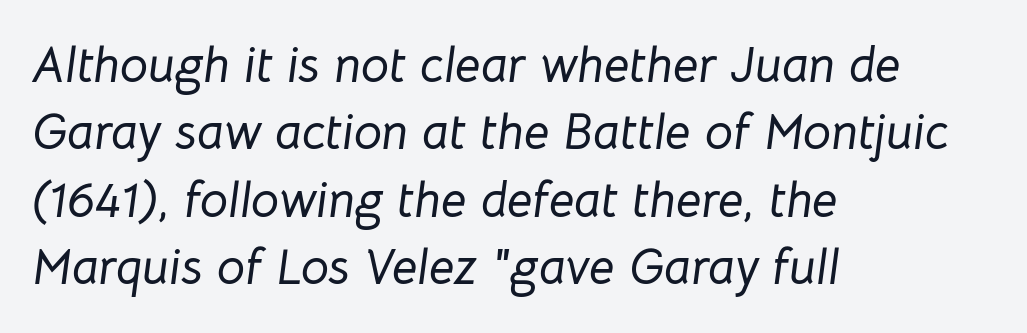
Q: Is the text italic (slanted)? A: Yes, it leans right by about 8 degrees.
Q: Is the text underlined? A: No.
Q: How is the paragraph aligned? A: Left-aligned.
Q: Is the spacing between letters normal or unusually wide? A: Normal.
Q: Is the spacing between lines tight, normal or loose? A: Normal.
Q: Width (condensed, normal, or wide)? A: Normal.
Q: Stroke contrast? A: Low.
Q: x-height? A: Medium.
Q: Monospaced? A: No.
